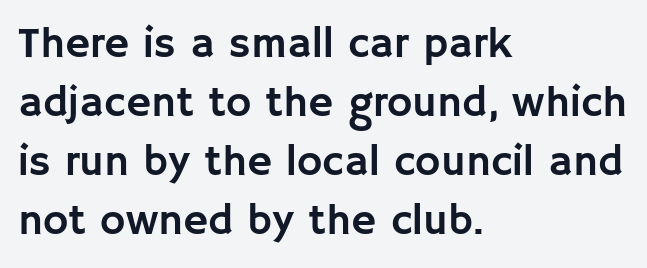
The space beneath each line is pristine and unruled. A typesetter would call this proportional, since set widths differ per character. Line beginnings align vertically; line endings do not. The passage shown stacks its lines at a standard gap. Letter spacing: default. These lines are composed in type without serifs.
